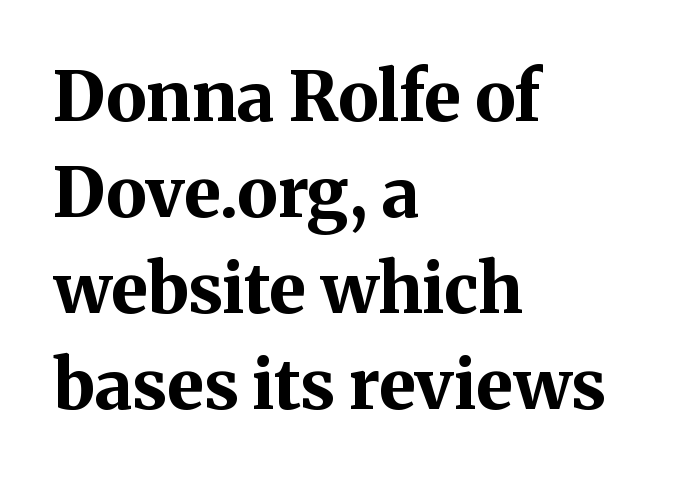
Q: Is the text bold? A: Yes.
Q: Is the text italic (slanted)? A: No, it is upright.
Q: Is the typeface a serif or a sans-serif typeface? A: Serif.
Q: Is the text underlined? A: No.
Q: How is the paragraph aligned? A: Left-aligned.
Q: Is the spacing between letters normal or unusually wide? A: Normal.
Q: Is the spacing between lines tight, normal or loose? A: Normal.
Q: Width (condensed, normal, or wide)? A: Normal.
Q: Stroke contrast? A: Medium.
Q: x-height? A: Medium.
Q: Monospaced? A: No.
